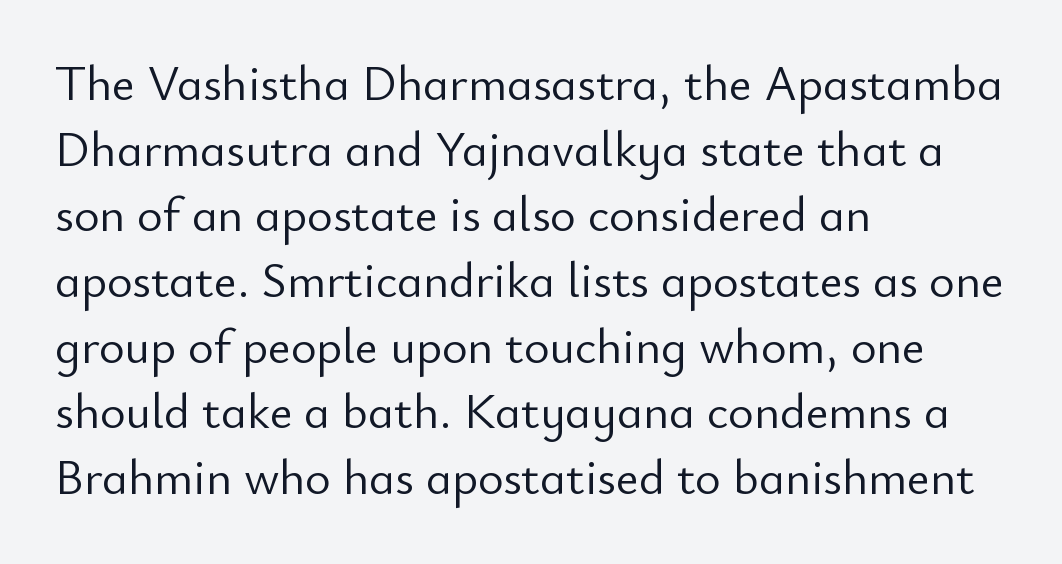
Q: Is the text bold? A: No.
Q: Is the text italic (slanted)? A: No, it is upright.
Q: Is the typeface a serif or a sans-serif typeface? A: Sans-serif.
Q: Is the text underlined? A: No.
Q: How is the paragraph aligned? A: Left-aligned.
Q: Is the spacing between letters normal or unusually wide? A: Normal.
Q: Is the spacing between lines tight, normal or loose? A: Normal.
Q: Width (condensed, normal, or wide)? A: Normal.
Q: Stroke contrast? A: Low.
Q: x-height? A: Small.
Q: Monospaced? A: No.
